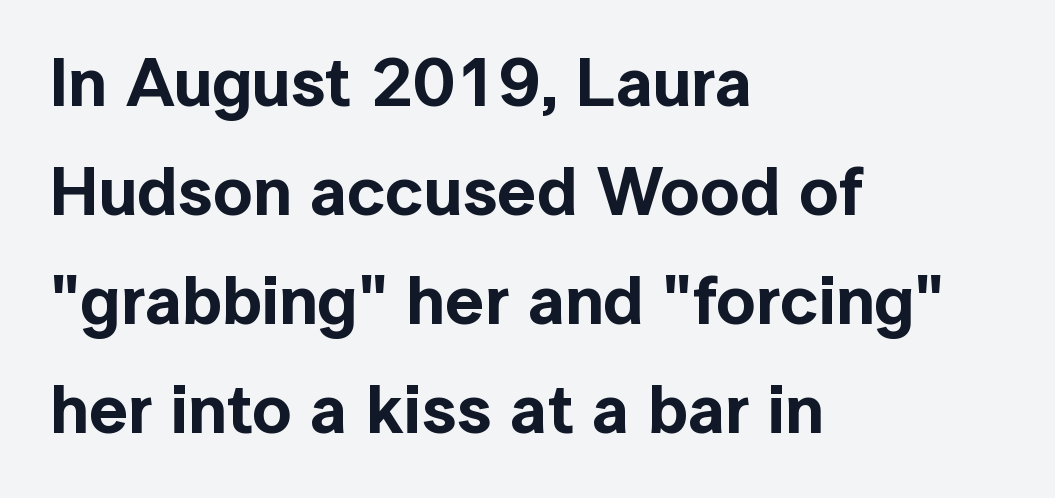
Q: Is the text italic (slanted)? A: No, it is upright.
Q: Is the typeface a serif or a sans-serif typeface? A: Sans-serif.
Q: Is the text underlined? A: No.
Q: How is the paragraph aligned? A: Left-aligned.
Q: Is the spacing between letters normal or unusually wide? A: Normal.
Q: Is the spacing between lines tight, normal or loose? A: Normal.
Q: Width (condensed, normal, or wide)? A: Normal.
Q: x-height? A: Medium.
Q: Monospaced? A: No.
